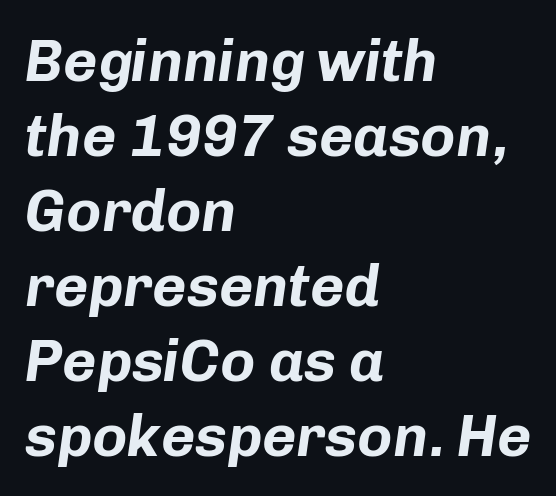
{"italic": "yes", "lean": "right", "slant_degrees": 8, "bold": "yes", "weight": "bold", "width": "normal", "stroke_contrast": "low", "x_height": "medium", "monospaced": "no", "underline": "no", "align": "left", "line_spacing": "normal", "line_spacing_ratio": 1.27, "letter_spacing": "normal", "letter_spacing_em": 0.0, "glyph_px": 59}
